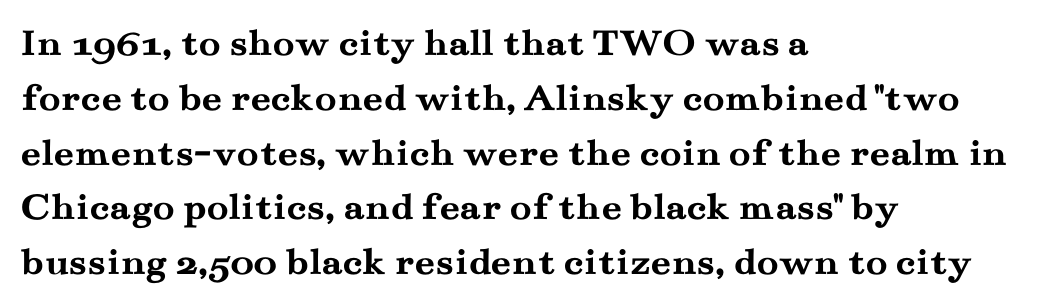
The image shows 40 px semibold, wide serif type, upright; set left-aligned, normal line spacing (1.37x), normal letter spacing, not underlined; medium stroke contrast and a small x-height.
